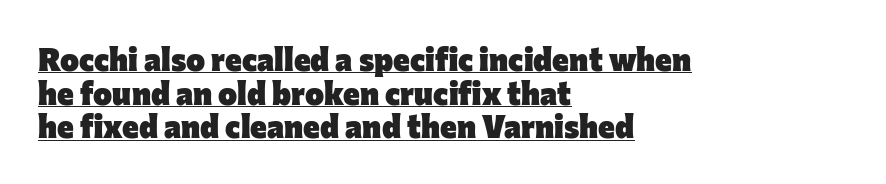
{"serif": "no", "italic": "no", "bold": "yes", "weight": "heavy", "width": "normal", "stroke_contrast": "low", "x_height": "medium", "monospaced": "no", "underline": "yes", "align": "left", "line_spacing": "tight", "line_spacing_ratio": 1.05, "letter_spacing": "normal", "letter_spacing_em": 0.0, "glyph_px": 32}
